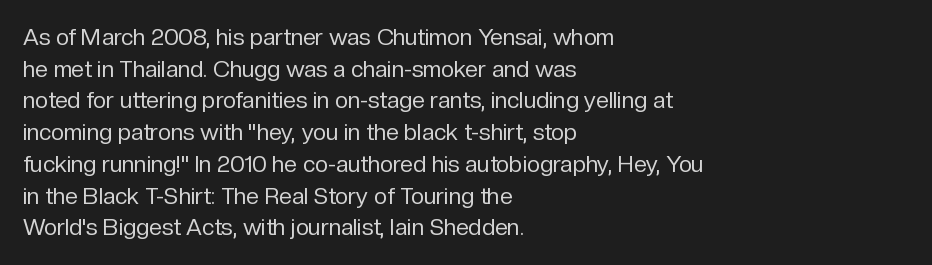
The image shows 23 px text type, upright; set left-aligned, normal line spacing (1.38x), normal letter spacing, not underlined.
